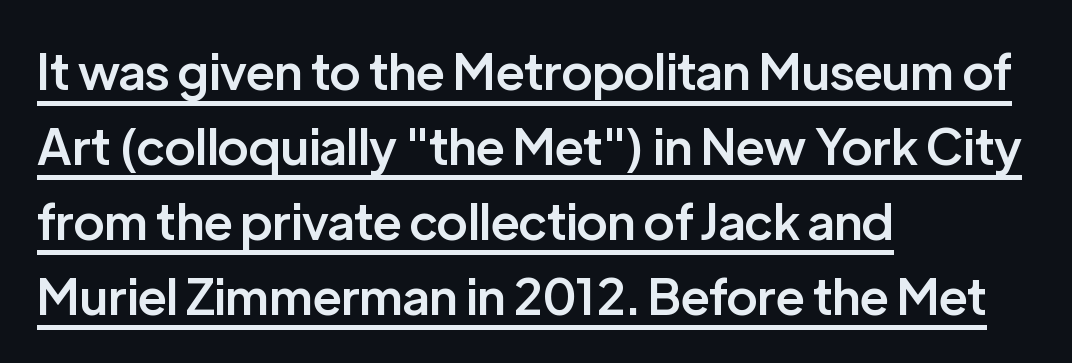
Leading: standard. Is there any slant? The stems are plumb. The font is running at a semibold setting, under full bold. This sample carries an underscore along the baseline area.
